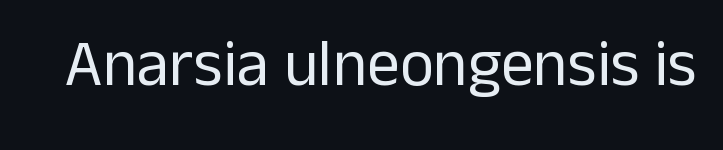
{"serif": "no", "italic": "no", "bold": "no", "weight": "regular", "width": "normal", "stroke_contrast": "low", "x_height": "medium", "monospaced": "no", "underline": "no", "letter_spacing": "normal", "letter_spacing_em": 0.0, "glyph_px": 65}
